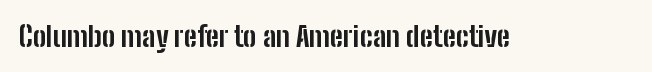
{"serif": "no", "italic": "no", "bold": "yes", "weight": "bold", "width": "condensed", "stroke_contrast": "low", "x_height": "medium", "monospaced": "no", "underline": "no", "letter_spacing": "normal", "letter_spacing_em": 0.0, "glyph_px": 28}
